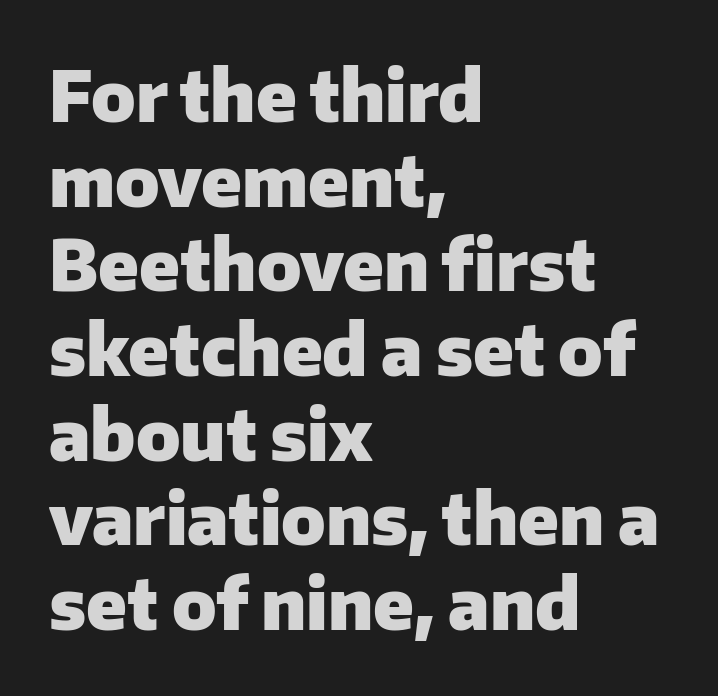
{"serif": "no", "italic": "no", "bold": "yes", "weight": "heavy", "width": "normal", "stroke_contrast": "low", "x_height": "medium", "monospaced": "no", "underline": "no", "align": "left", "line_spacing_ratio": 1.21, "letter_spacing": "normal", "letter_spacing_em": 0.0, "glyph_px": 70}
